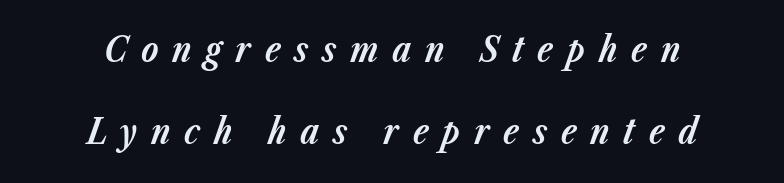
{"italic": "yes", "lean": "right", "slant_degrees": 23, "bold": "yes", "weight": "bold", "width": "normal", "stroke_contrast": "low", "x_height": "medium", "monospaced": "no", "underline": "no", "align": "center", "line_spacing": "loose", "line_spacing_ratio": 2.35, "letter_spacing": "wide", "letter_spacing_em": 0.39, "glyph_px": 35}
